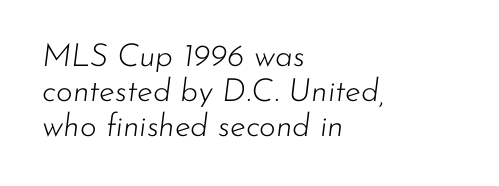
Quick note: italic. Heft: none added — not bold. The text block is weighted toward the left margin, trailing off unevenly rightward. Whoever set this chose condensed vertical rhythm over breathing room. Descenders are the only things crossing below the line. How are the letters spaced? Ordinarily, with no added tracking.
